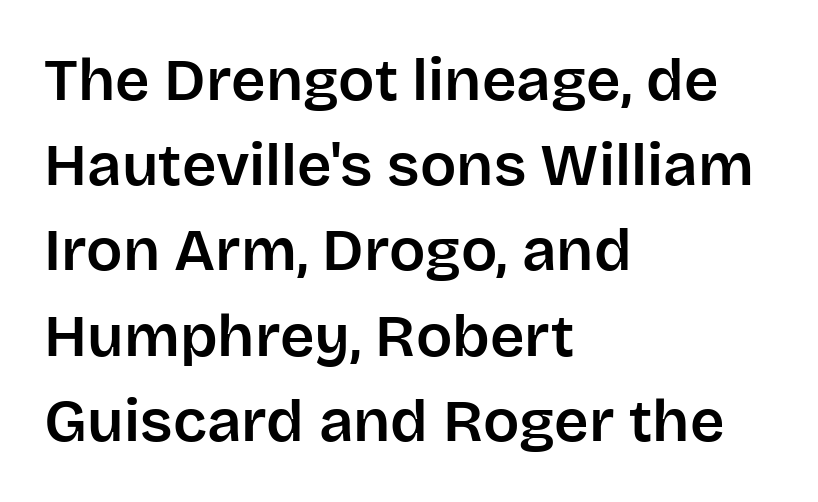
The image shows 60 px sans-serif type, upright; set left-aligned, normal line spacing (1.42x), normal letter spacing, not underlined; low stroke contrast and a large x-height.
